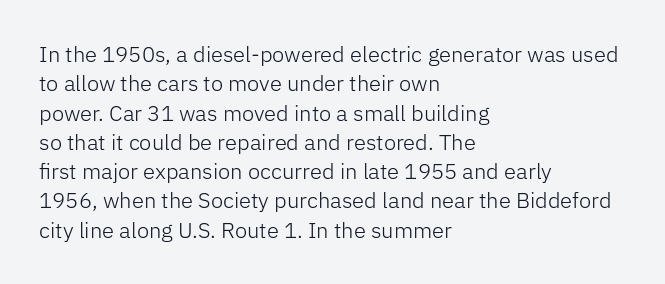
{"italic": "no", "bold": "no", "underline": "no", "align": "left", "line_spacing": "normal", "line_spacing_ratio": 1.33, "letter_spacing": "normal", "letter_spacing_em": 0.0, "glyph_px": 22}
